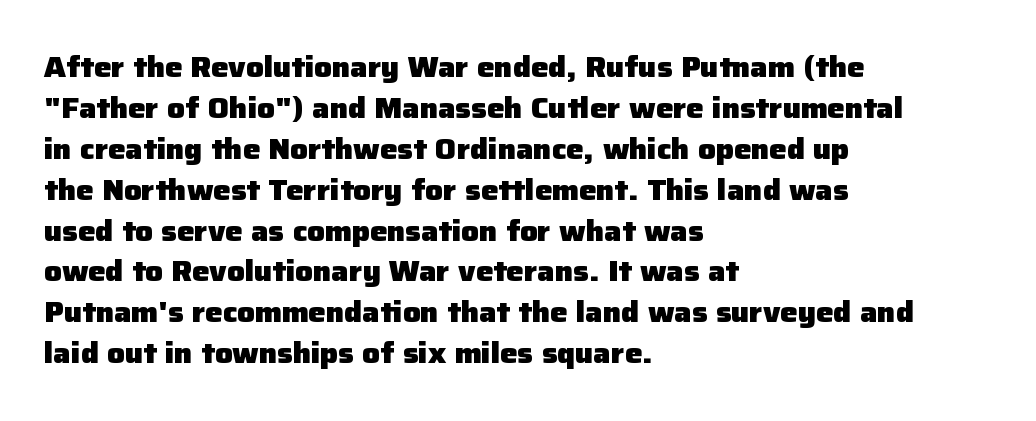
{"serif": "no", "italic": "no", "bold": "yes", "weight": "heavy", "width": "normal", "stroke_contrast": "low", "x_height": "medium", "monospaced": "no", "underline": "no", "align": "left", "line_spacing": "normal", "line_spacing_ratio": 1.41, "letter_spacing": "normal", "letter_spacing_em": 0.0, "glyph_px": 29}
